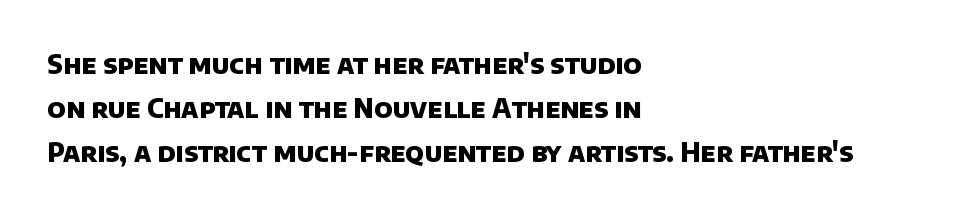
{"bold": "yes", "underline": "no", "align": "left", "line_spacing": "normal", "line_spacing_ratio": 1.69, "letter_spacing": "normal", "letter_spacing_em": 0.0, "glyph_px": 26}
